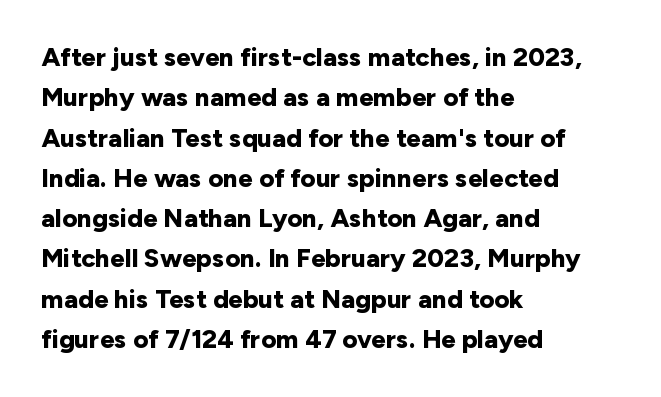
{"italic": "no", "bold": "yes", "underline": "no", "align": "left", "line_spacing": "normal", "line_spacing_ratio": 1.55, "letter_spacing": "normal", "letter_spacing_em": 0.0, "glyph_px": 26}
